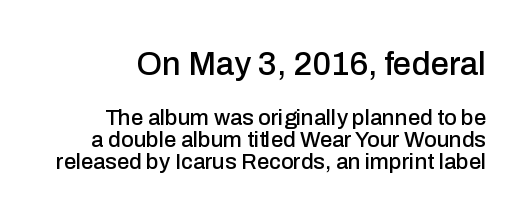
The words here are not underlined. Between these two stacked blocks, the higher one wins on size. A typesetter would mark this as roman, not italic. Does extra space separate the letters? No, they use regular spacing. Classification — sans serif.
